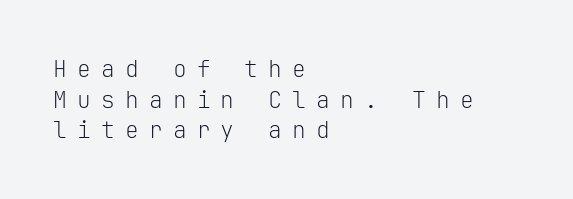
Q: Is the text bold? A: No.
Q: Is the text italic (slanted)? A: No, it is upright.
Q: Is the text underlined? A: No.
Q: How is the paragraph aligned? A: Left-aligned.
Q: Is the spacing between letters normal or unusually wide? A: Unusually wide.
Q: Is the spacing between lines tight, normal or loose? A: Normal.
